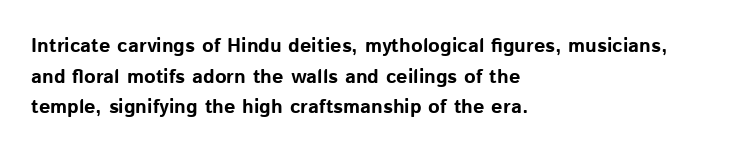
{"italic": "no", "bold": "yes", "underline": "no", "align": "left", "line_spacing": "normal", "line_spacing_ratio": 1.53, "letter_spacing": "normal", "letter_spacing_em": 0.0, "glyph_px": 20}
